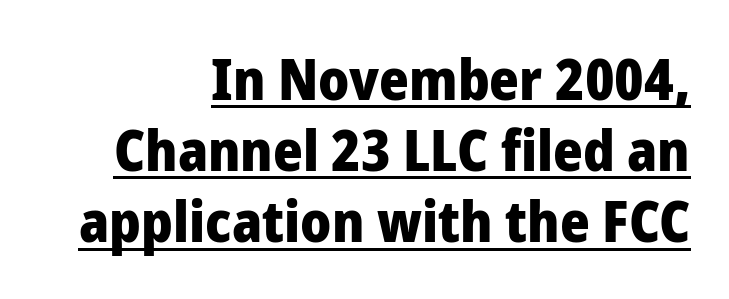
{"serif": "no", "italic": "no", "bold": "yes", "weight": "heavy", "width": "normal", "stroke_contrast": "low", "x_height": "medium", "monospaced": "no", "underline": "yes", "align": "right", "line_spacing": "normal", "line_spacing_ratio": 1.25, "letter_spacing": "normal", "letter_spacing_em": 0.0, "glyph_px": 57}
